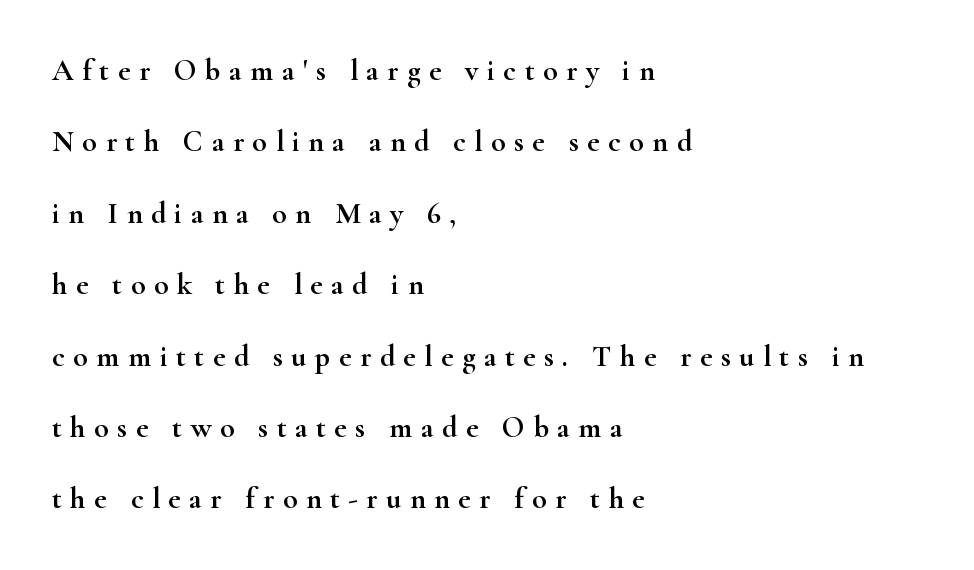
The image shows 30 px wide serif type, upright; set left-aligned, loose line spacing (2.38x), unusually wide letter spacing (+0.28 em), not underlined; high stroke contrast and a small x-height.
